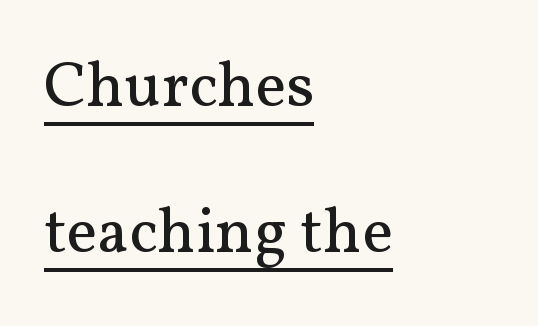
Q: Is the text bold? A: No.
Q: Is the text italic (slanted)? A: No, it is upright.
Q: Is the typeface a serif or a sans-serif typeface? A: Serif.
Q: Is the text underlined? A: Yes.
Q: How is the paragraph aligned? A: Left-aligned.
Q: Is the spacing between letters normal or unusually wide? A: Normal.
Q: Is the spacing between lines tight, normal or loose? A: Loose.
Q: Width (condensed, normal, or wide)? A: Normal.
Q: Stroke contrast? A: Medium.
Q: x-height? A: Medium.
Q: Monospaced? A: No.
